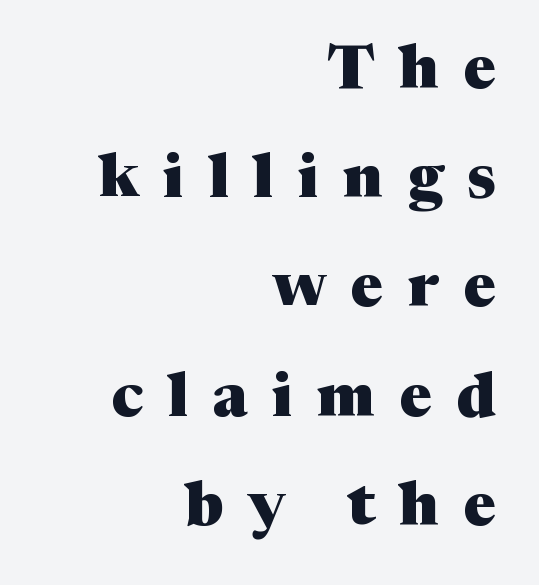
{"serif": "yes", "italic": "no", "bold": "yes", "weight": "heavy", "width": "normal", "stroke_contrast": "medium", "x_height": "medium", "monospaced": "no", "underline": "no", "align": "right", "line_spacing_ratio": 1.79, "letter_spacing": "wide", "letter_spacing_em": 0.4, "glyph_px": 61}
